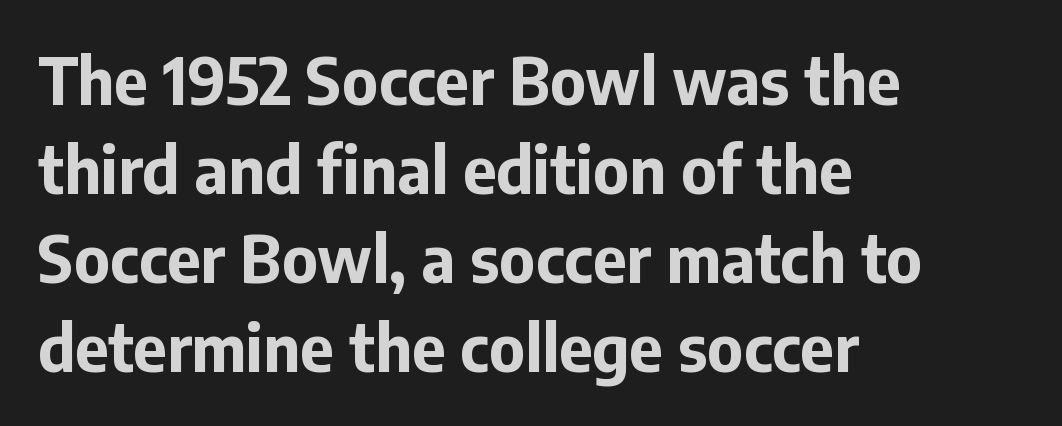
The image shows 65 px bold sans-serif type, upright; set left-aligned, normal line spacing (1.37x), normal letter spacing, not underlined; low stroke contrast and a medium x-height.
